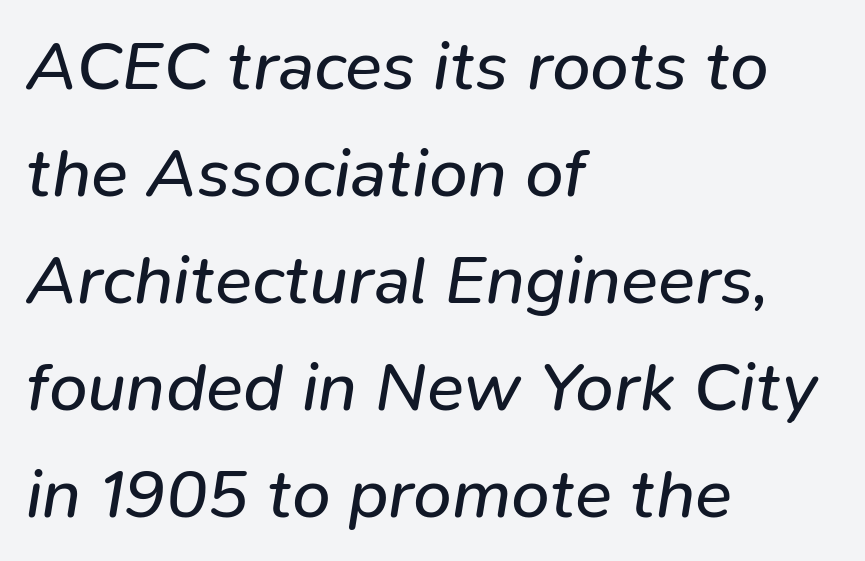
{"italic": "yes", "lean": "right", "slant_degrees": 9, "bold": "no", "weight": "regular", "width": "normal", "stroke_contrast": "low", "x_height": "medium", "monospaced": "no", "underline": "no", "align": "left", "line_spacing": "normal", "line_spacing_ratio": 1.55, "letter_spacing": "normal", "letter_spacing_em": 0.0, "glyph_px": 69}
